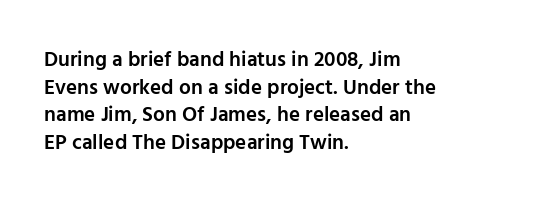
Q: Is the text bold? A: Semi-bold.
Q: Is the text italic (slanted)? A: No, it is upright.
Q: Is the text underlined? A: No.
Q: How is the paragraph aligned? A: Left-aligned.
Q: Is the spacing between letters normal or unusually wide? A: Normal.
Q: Is the spacing between lines tight, normal or loose? A: Normal.
